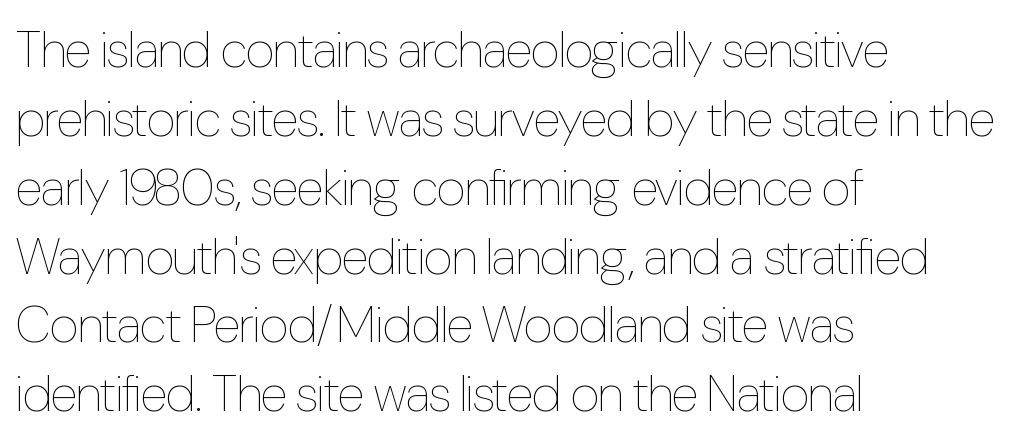
{"italic": "no", "bold": "no", "weight": "thin", "width": "condensed", "stroke_contrast": "low", "x_height": "medium", "monospaced": "no", "underline": "no", "align": "left", "line_spacing": "normal", "line_spacing_ratio": 1.35, "letter_spacing": "normal", "letter_spacing_em": 0.0, "glyph_px": 51}
